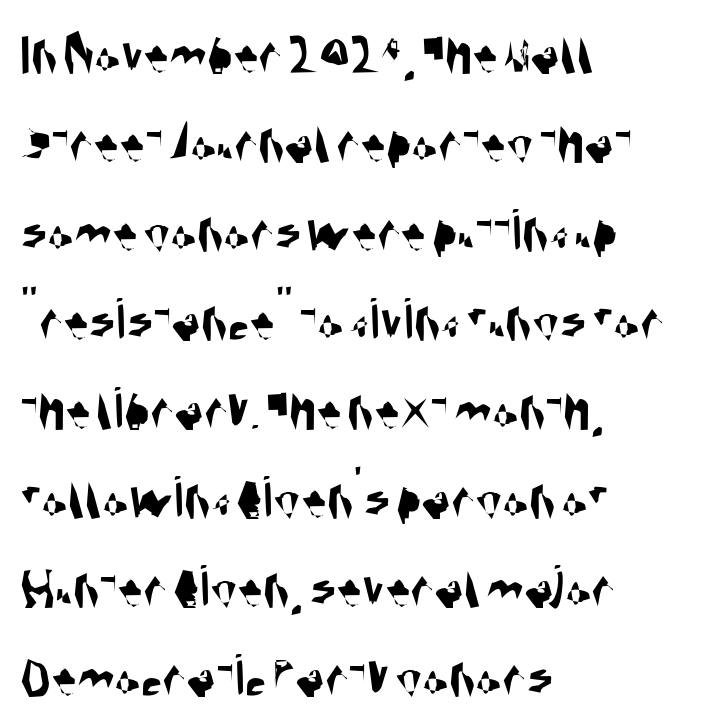
Whoever set this chose a conventional vertical rhythm. A sans-serif font was chosen for this passage. The face used here is proportionally spaced, like ordinary book or web type. These lines are set flush left with a ragged right edge. Letters rest on an invisible, unmarked baseline. Between one letter and the next there's only the usual sliver of space.
